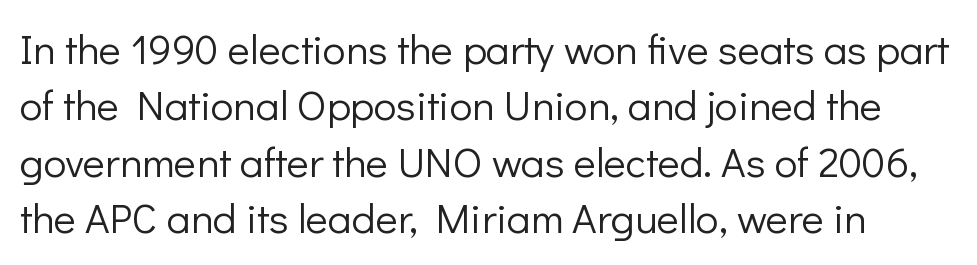
The image shows 42 px light sans-serif type, upright; set normal line spacing (1.34x), normal letter spacing, not underlined; low stroke contrast and a medium x-height.
